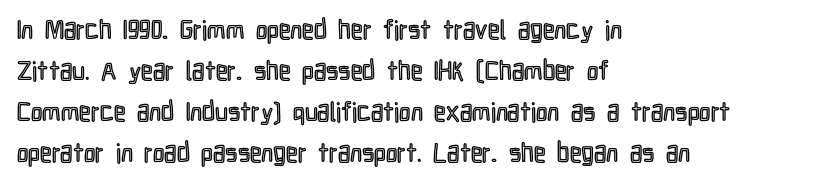
Q: Is the text italic (slanted)? A: No, it is upright.
Q: Is the text underlined? A: No.
Q: How is the paragraph aligned? A: Left-aligned.
Q: Is the spacing between letters normal or unusually wide? A: Normal.
Q: Is the spacing between lines tight, normal or loose? A: Normal.
